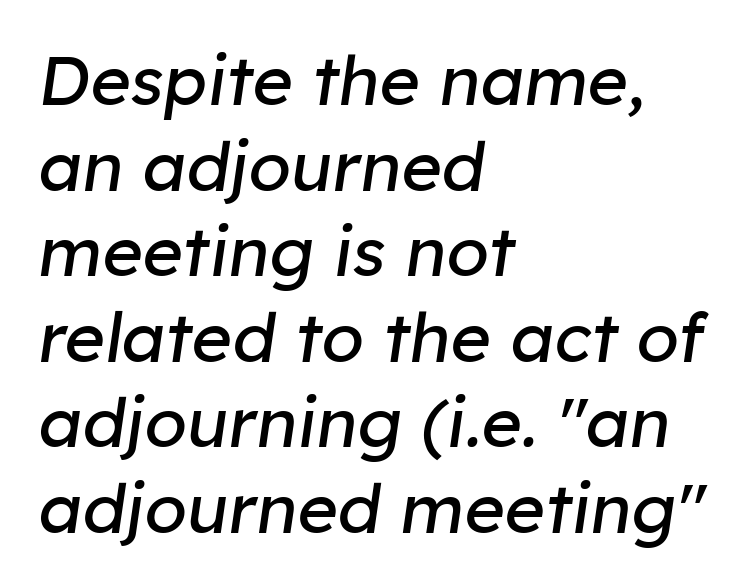
The image shows 69 px regular-weight type, italic (leaning right); set left-aligned, line spacing 1.24x, normal letter spacing, not underlined; low stroke contrast and a medium x-height.
